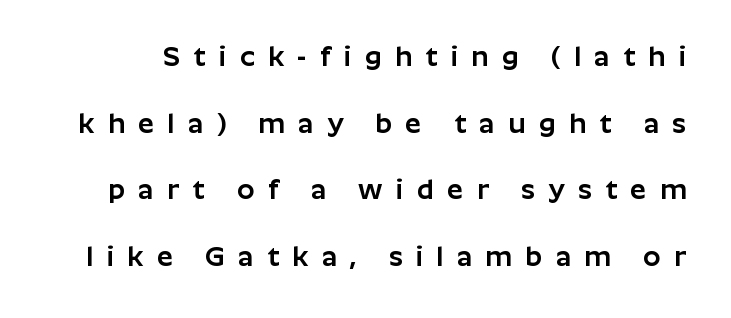
{"serif": "no", "italic": "no", "width": "normal", "stroke_contrast": "low", "x_height": "medium", "monospaced": "no", "underline": "no", "line_spacing": "loose", "line_spacing_ratio": 2.38, "letter_spacing": "wide", "letter_spacing_em": 0.48, "glyph_px": 28}
